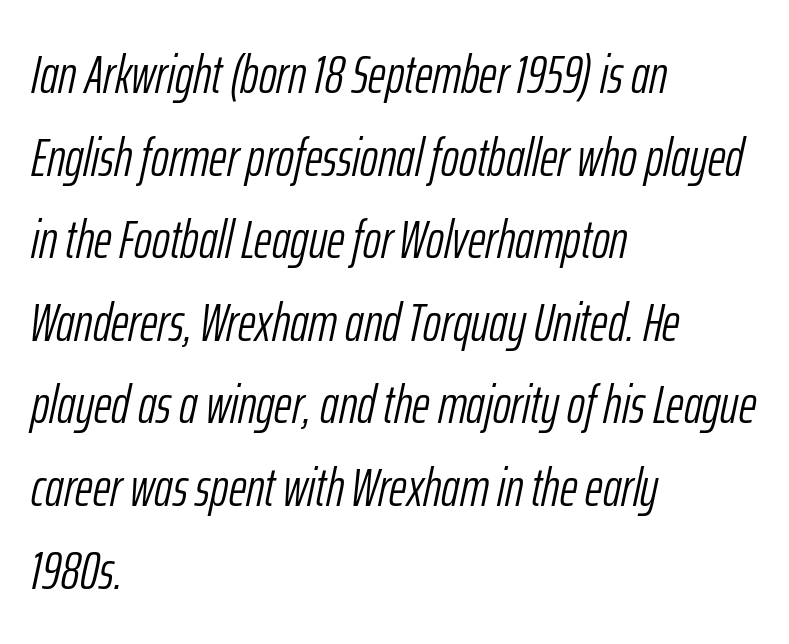
{"italic": "yes", "lean": "right", "slant_degrees": 12, "bold": "no", "weight": "light", "width": "condensed", "stroke_contrast": "low", "x_height": "medium", "monospaced": "no", "underline": "no", "align": "left", "line_spacing": "normal", "line_spacing_ratio": 1.53, "letter_spacing": "normal", "letter_spacing_em": 0.0, "glyph_px": 54}
